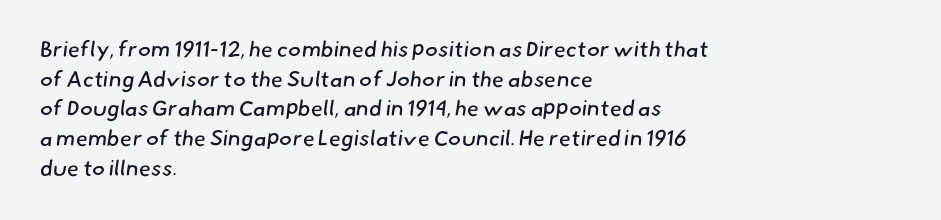
Decoration check: the copy has no underline. No letter is thick-stroked: the sample isn't bold. What's the leading like? Ordinary, nothing unusual. The ragged edge is on the right, which tells us the setting is flush left. Compared with typical body copy, the letter spacing here is the same.
